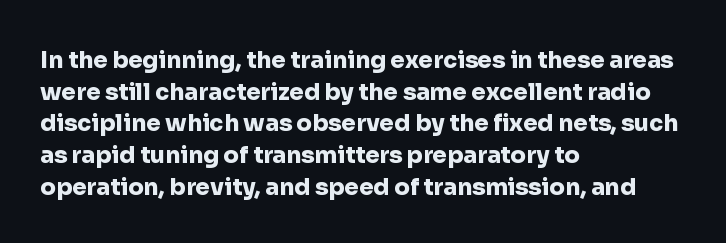
{"italic": "no", "bold": "yes", "underline": "no", "align": "left", "line_spacing": "normal", "line_spacing_ratio": 1.38, "letter_spacing": "normal", "letter_spacing_em": 0.0, "glyph_px": 23}
